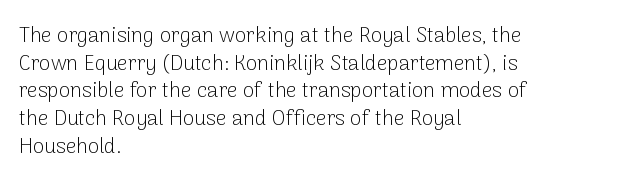
Q: Is the text bold? A: No.
Q: Is the text italic (slanted)? A: No, it is upright.
Q: Is the text underlined? A: No.
Q: How is the paragraph aligned? A: Left-aligned.
Q: Is the spacing between letters normal or unusually wide? A: Normal.
Q: Is the spacing between lines tight, normal or loose? A: Normal.
